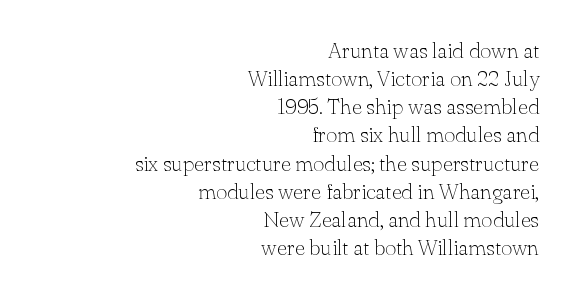
Q: Is the text bold? A: No.
Q: Is the text italic (slanted)? A: No, it is upright.
Q: Is the text underlined? A: No.
Q: How is the paragraph aligned? A: Right-aligned.
Q: Is the spacing between letters normal or unusually wide? A: Normal.
Q: Is the spacing between lines tight, normal or loose? A: Normal.
